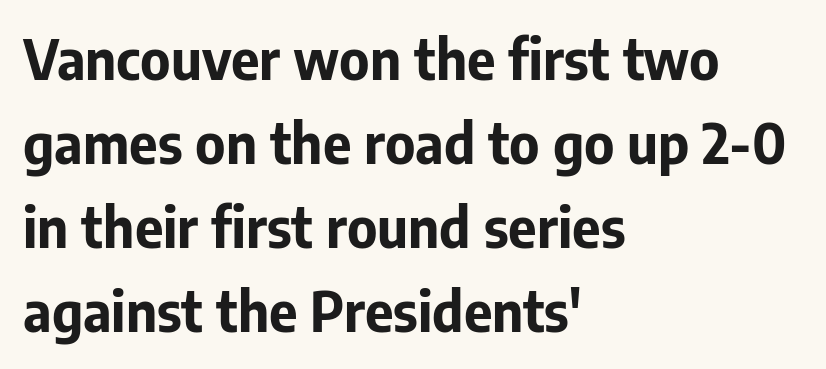
Decoration check: the copy has no underline. A roman cut, with each character standing at attention. You can tell from the bare stems that sans-serif type was used. I'd describe the lettering as bold — thick and assertive. The passage shown stacks its lines at a standard gap.
